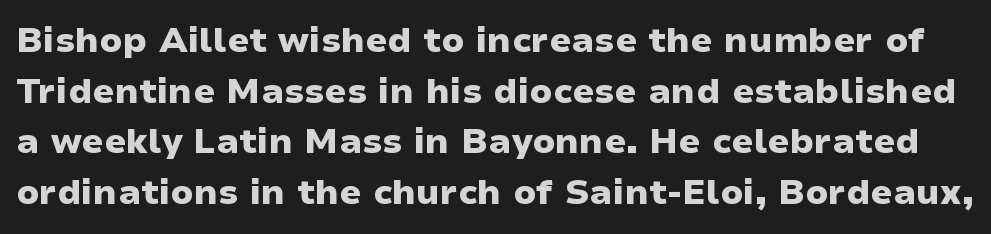
Q: Is the text bold? A: Yes.
Q: Is the text italic (slanted)? A: No, it is upright.
Q: Is the typeface a serif or a sans-serif typeface? A: Sans-serif.
Q: Is the text underlined? A: No.
Q: Is the spacing between letters normal or unusually wide? A: Normal.
Q: Is the spacing between lines tight, normal or loose? A: Normal.
Q: Width (condensed, normal, or wide)? A: Wide.
Q: Stroke contrast? A: Low.
Q: x-height? A: Medium.
Q: Monospaced? A: No.
